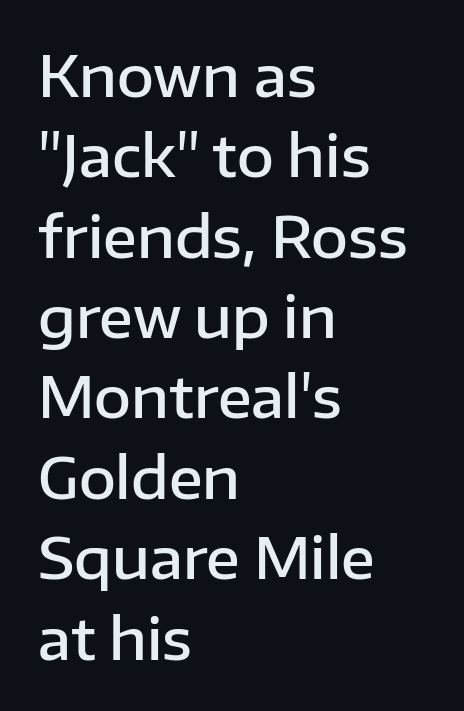
Decoration check: the copy has no underline. Classification — sans serif. The passage shown is semibold, sitting just below true bold. Varying glyph widths throughout — classic text-font behaviour. Notice how the stems are strictly vertical — no italics here.
